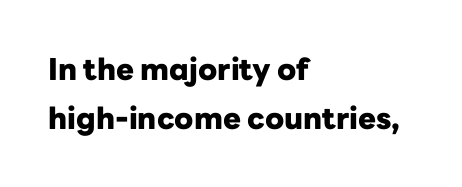
{"serif": "no", "italic": "no", "bold": "yes", "weight": "heavy", "width": "normal", "stroke_contrast": "low", "x_height": "medium", "monospaced": "no", "underline": "no", "align": "left", "line_spacing": "normal", "line_spacing_ratio": 1.65, "letter_spacing": "normal", "letter_spacing_em": 0.0, "glyph_px": 30}
